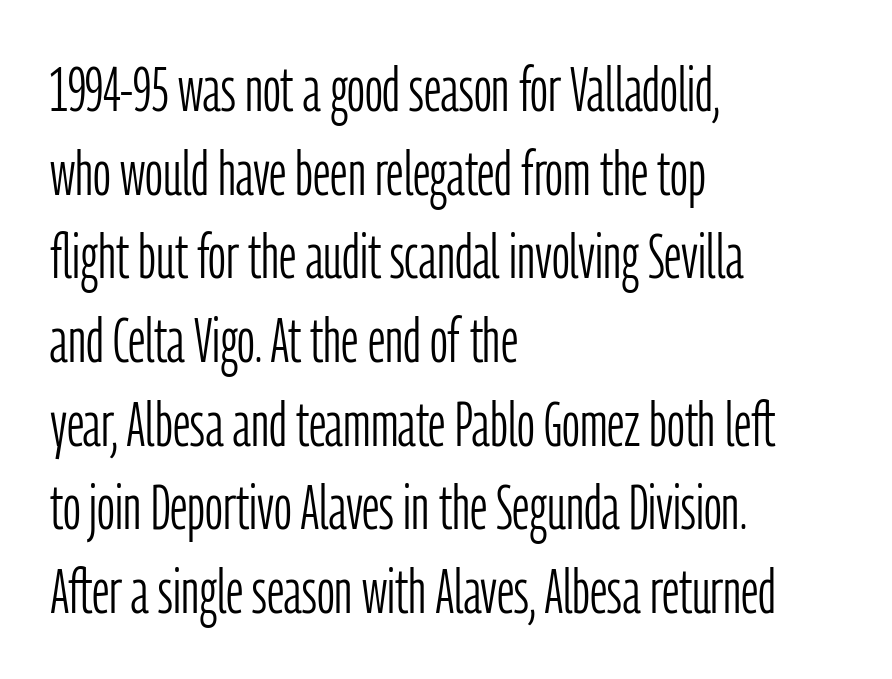
Q: Is the text bold? A: No.
Q: Is the text italic (slanted)? A: No, it is upright.
Q: Is the typeface a serif or a sans-serif typeface? A: Sans-serif.
Q: Is the text underlined? A: No.
Q: How is the paragraph aligned? A: Left-aligned.
Q: Is the spacing between letters normal or unusually wide? A: Normal.
Q: Is the spacing between lines tight, normal or loose? A: Normal.
Q: Width (condensed, normal, or wide)? A: Condensed.
Q: Stroke contrast? A: Low.
Q: x-height? A: Medium.
Q: Monospaced? A: No.
